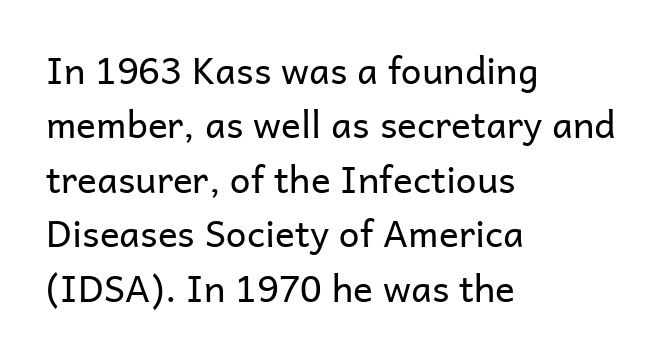
Q: Is the text bold? A: No.
Q: Is the text italic (slanted)? A: No, it is upright.
Q: Is the typeface a serif or a sans-serif typeface? A: Sans-serif.
Q: Is the text underlined? A: No.
Q: How is the paragraph aligned? A: Left-aligned.
Q: Is the spacing between letters normal or unusually wide? A: Normal.
Q: Is the spacing between lines tight, normal or loose? A: Normal.
Q: Width (condensed, normal, or wide)? A: Normal.
Q: Stroke contrast? A: Low.
Q: x-height? A: Medium.
Q: Monospaced? A: No.
